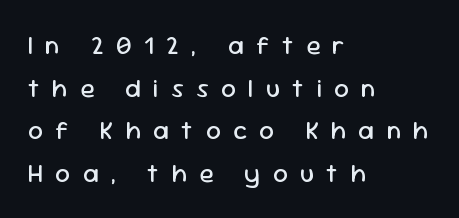
Q: Is the text bold? A: No.
Q: Is the text italic (slanted)? A: No, it is upright.
Q: Is the text underlined? A: No.
Q: How is the paragraph aligned? A: Left-aligned.
Q: Is the spacing between letters normal or unusually wide? A: Unusually wide.
Q: Is the spacing between lines tight, normal or loose? A: Normal.
